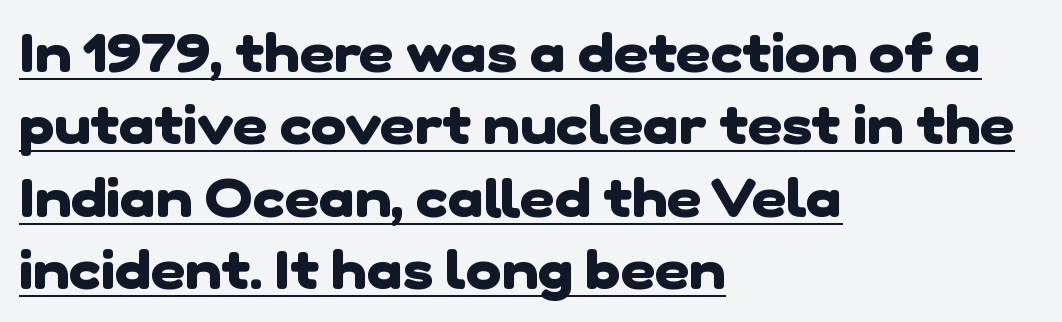
How would I describe the line gaps? Plain and ordinary. Letterform terminals end flat and unadorned throughout the passage. A baseline rule has been typeset under these characters. Each letter keeps its own natural width here, so spacing adapts to shape.
